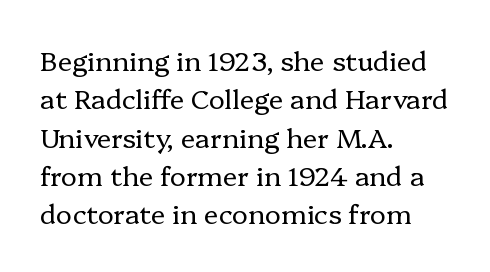
The image shows 27 px text type, upright; set left-aligned, normal line spacing (1.42x), normal letter spacing, not underlined.
